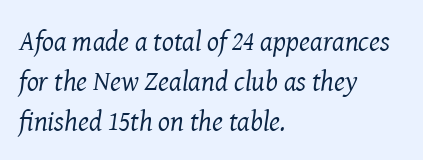
Q: Is the text bold? A: No.
Q: Is the text italic (slanted)? A: Yes, it leans right by about 8 degrees.
Q: Is the typeface a serif or a sans-serif typeface? A: Serif.
Q: Is the text underlined? A: No.
Q: How is the paragraph aligned? A: Left-aligned.
Q: Is the spacing between letters normal or unusually wide? A: Normal.
Q: Is the spacing between lines tight, normal or loose? A: Normal.
Q: Width (condensed, normal, or wide)? A: Normal.
Q: Stroke contrast? A: Medium.
Q: x-height? A: Medium.
Q: Monospaced? A: No.
